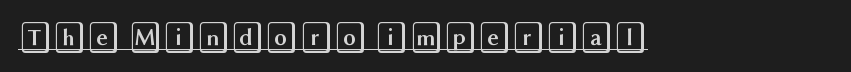
Q: Is the text italic (slanted)? A: No, it is upright.
Q: Is the text underlined? A: Yes.
Q: Is the spacing between letters normal or unusually wide? A: Normal.
Q: Width (condensed, normal, or wide)? A: Wide.
Q: x-height? A: Large.
